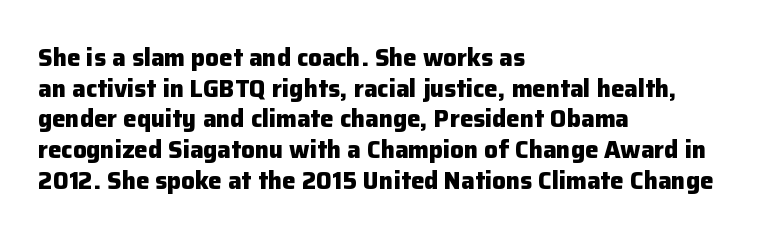
{"italic": "no", "bold": "yes", "underline": "no", "align": "left", "line_spacing": "normal", "line_spacing_ratio": 1.28, "letter_spacing": "normal", "letter_spacing_em": 0.0, "glyph_px": 24}
